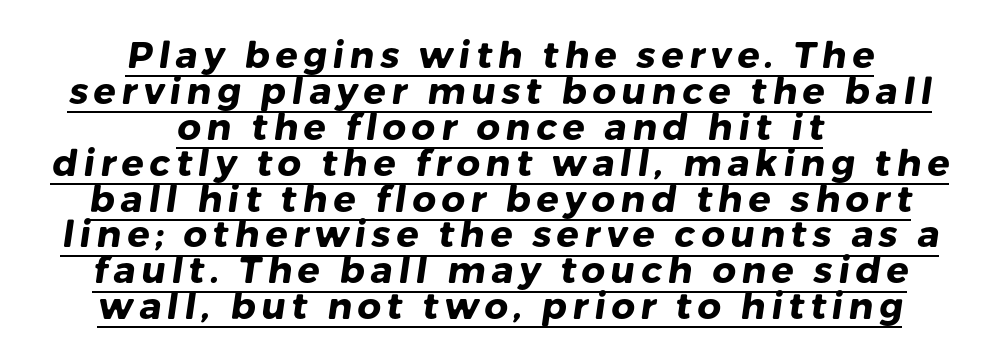
{"serif": "no", "bold": "yes", "weight": "heavy", "width": "normal", "stroke_contrast": "low", "x_height": "medium", "monospaced": "no", "underline": "yes", "align": "center", "line_spacing": "tight", "line_spacing_ratio": 0.97, "glyph_px": 37}
